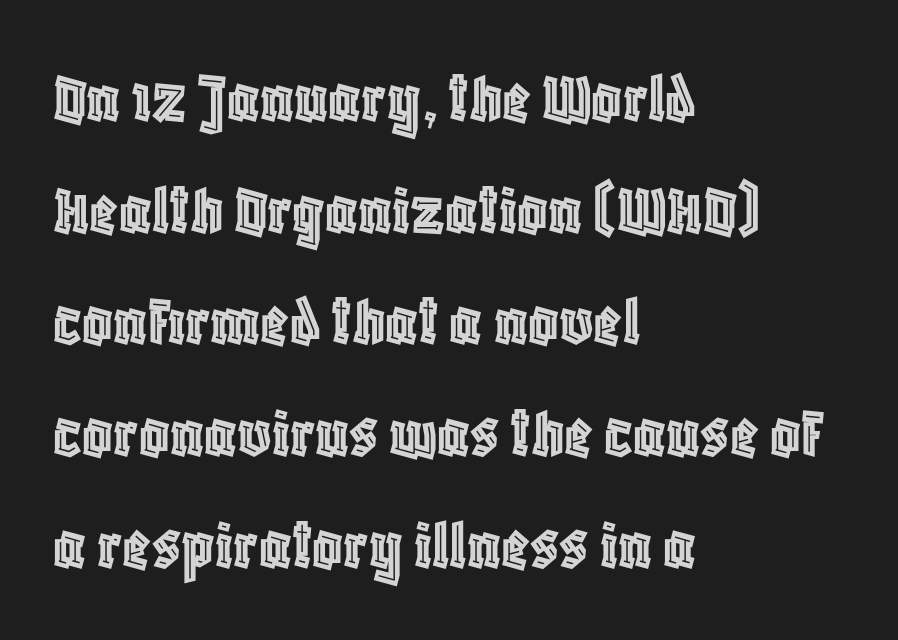
{"italic": "no", "width": "condensed", "x_height": "large", "monospaced": "no", "underline": "no", "align": "left", "line_spacing": "normal", "line_spacing_ratio": 1.51, "letter_spacing": "normal", "letter_spacing_em": 0.0, "glyph_px": 74}
